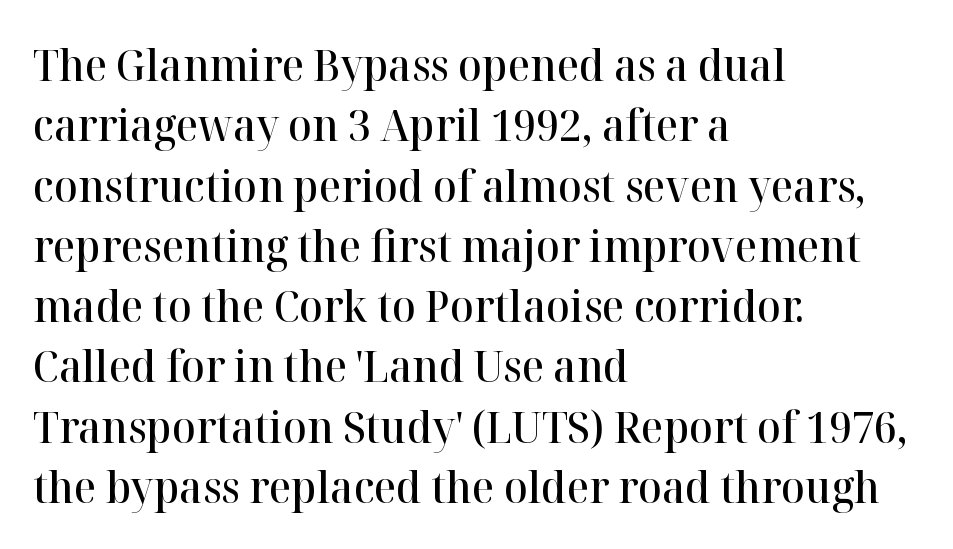
Between one letter and the next there's only the usual sliver of space. Note the varied advance widths — an 'i' is clearly narrower than an 'm'. This is moderately heavy type, rendered in semibold. In terms of letterform style, serifs are clearly present. One glance says typical: line gaps are just what's usual. The paragraph shown leans on its left margin.
